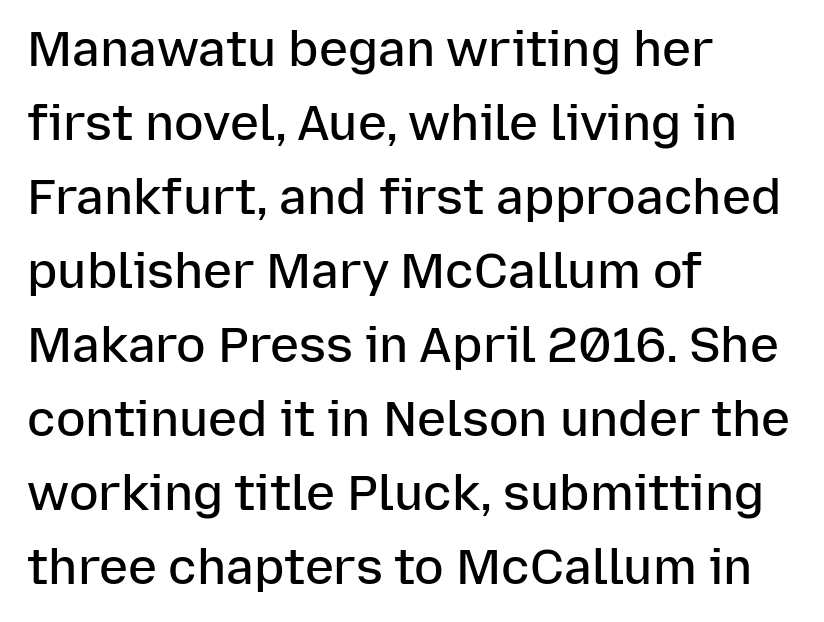
The rendering uses a semibold face; strokes are thickened but not to full bold. The paragraph has a hard left edge and a soft right edge. Type without underlining. These lines keep a tight, regular rhythm from letter to letter.
